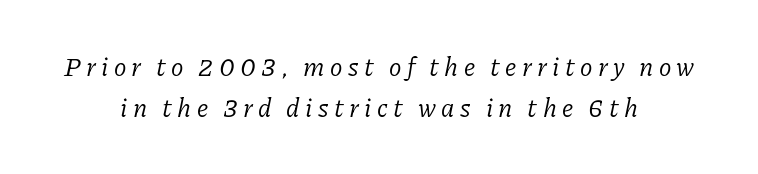
The image shows 26 px text type, italic (leaning right); set centered, normal line spacing (1.59x), unusually wide letter spacing (+0.21 em), not underlined.
